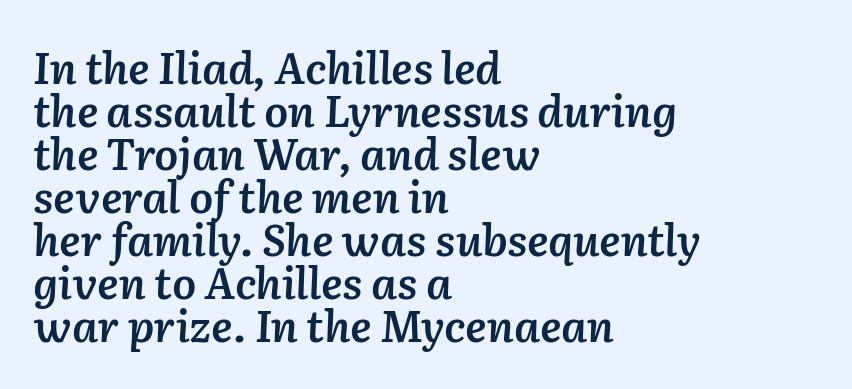
Q: Is the text bold? A: Semi-bold.
Q: Is the text italic (slanted)? A: Yes, it leans right by about 2 degrees.
Q: Is the text underlined? A: No.
Q: How is the paragraph aligned? A: Left-aligned.
Q: Is the spacing between letters normal or unusually wide? A: Normal.
Q: Is the spacing between lines tight, normal or loose? A: Tight.
Q: Width (condensed, normal, or wide)? A: Normal.
Q: Stroke contrast? A: Low.
Q: x-height? A: Medium.
Q: Monospaced? A: No.
